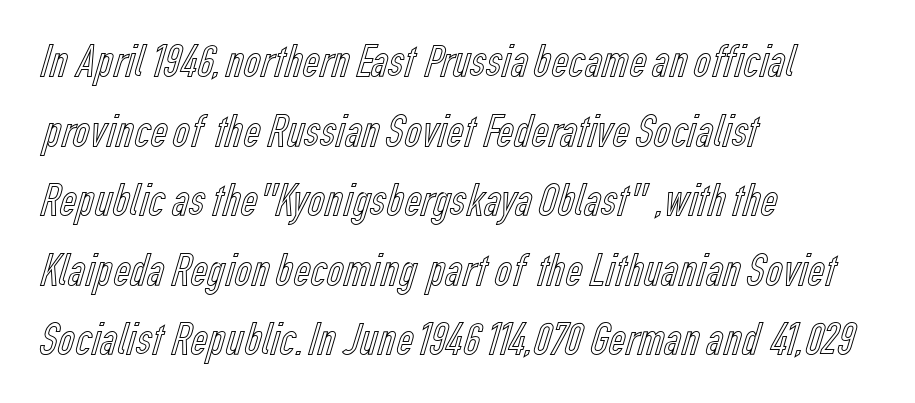
The rag falls on the right side of this text block. The glyphs are unaccompanied by any horizontal stroke below them. The line texture is even and compact thanks to regular tracking. Whoever set this chose a conventional vertical rhythm. Each letter keeps its own natural width here, so spacing adapts to shape.
